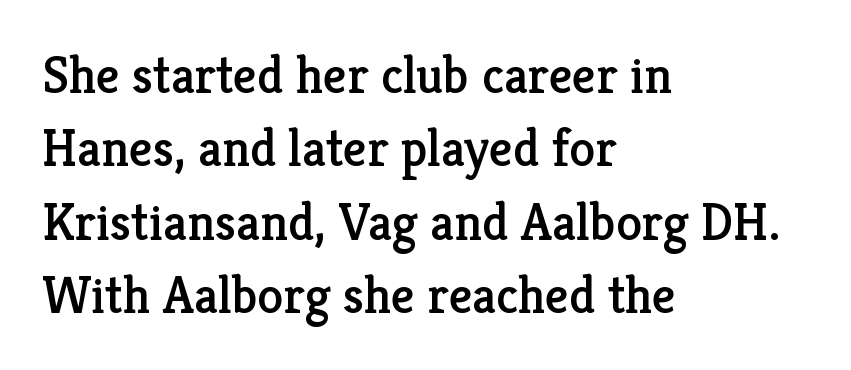
The image shows 52 px serif type, upright; set left-aligned, normal line spacing (1.41x), normal letter spacing, not underlined; low stroke contrast and a medium x-height.
